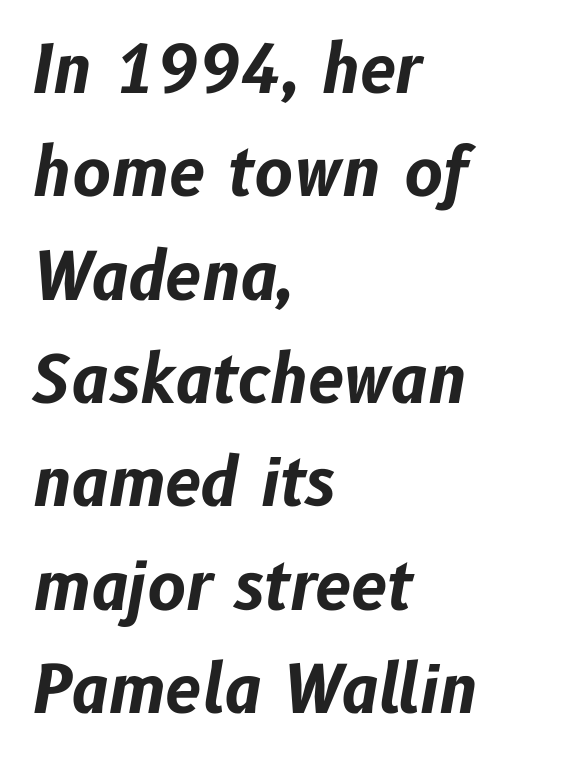
Students, observe: this is what conventionally led text looks like. The specimen omits any rule beneath the text block's lines. Is this a fixed-width face? No — the glyphs have proportional, varying widths. Weight: bold. The rendering anchors every line to the left-hand side. The letterforms sit shoulder to shoulder at normal distance.
